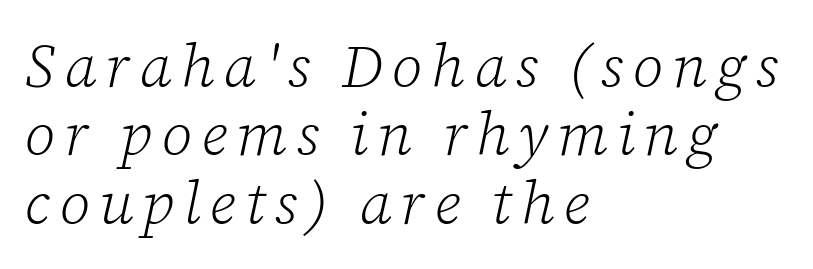
The image shows 60 px light serif type, italic (leaning right); set left-aligned, tight line spacing (1.14x), not underlined; low stroke contrast and a medium x-height.
